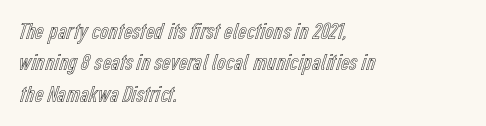
The image shows 24 px text type; set left-aligned, normal line spacing (1.31x), normal letter spacing, not underlined.
